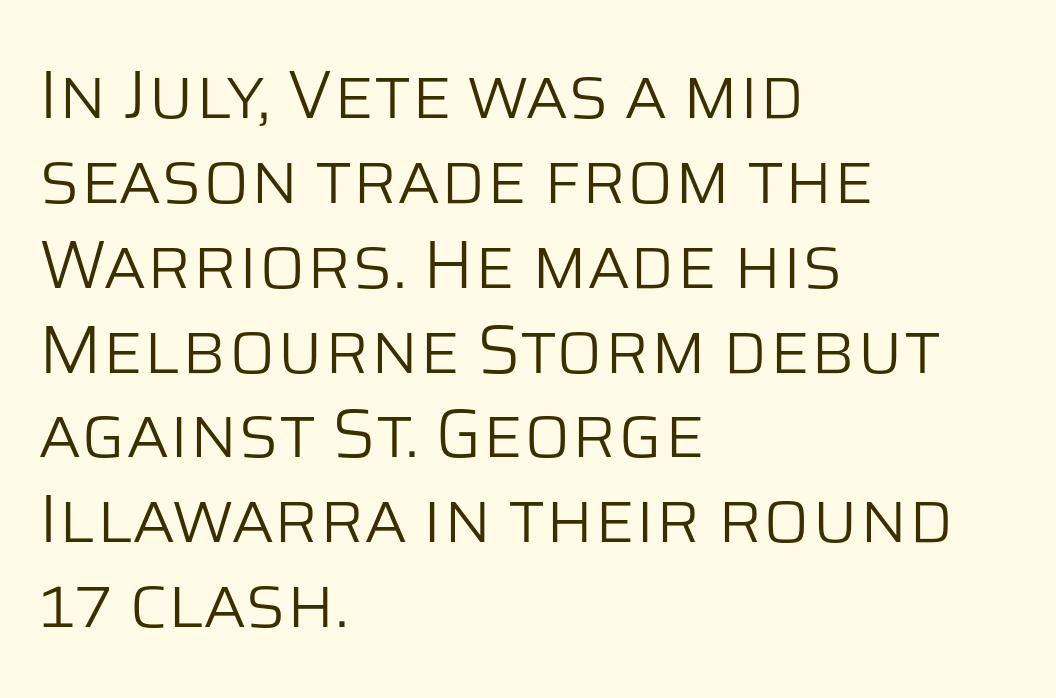
Q: Is the text bold? A: No.
Q: Is the text italic (slanted)? A: No, it is upright.
Q: Is the typeface a serif or a sans-serif typeface? A: Sans-serif.
Q: Is the text underlined? A: No.
Q: How is the paragraph aligned? A: Left-aligned.
Q: Is the spacing between letters normal or unusually wide? A: Normal.
Q: Width (condensed, normal, or wide)? A: Normal.
Q: Stroke contrast? A: Low.
Q: x-height? A: Large.
Q: Monospaced? A: No.
